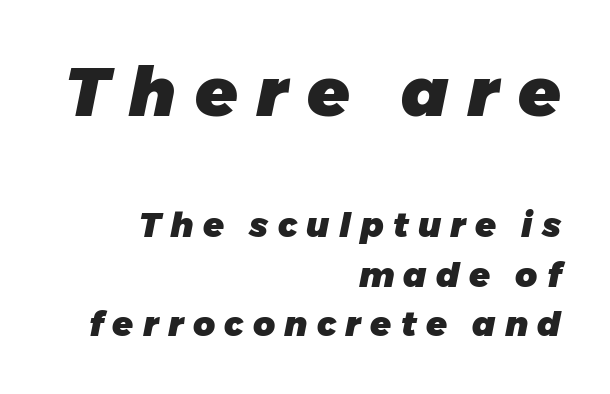
{"italic": "yes", "lean": "right", "slant_degrees": 11, "bold": "yes", "weight": "heavy", "width": "normal", "stroke_contrast": "low", "x_height": "medium", "monospaced": "no", "underline": "no", "align": "right", "line_spacing": "normal", "line_spacing_ratio": 1.45, "letter_spacing": "wide", "letter_spacing_em": 0.27, "larger_block": "first", "size_ratio": 2.03, "glyph_px": 69}
